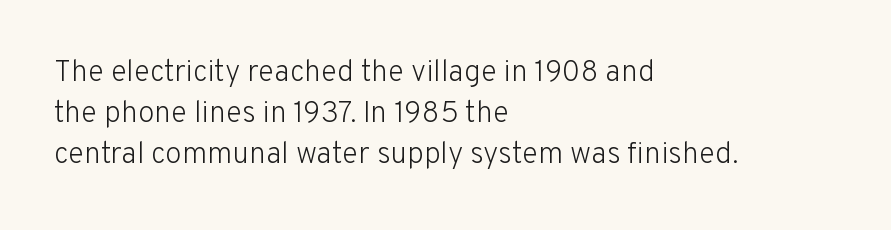
{"serif": "no", "italic": "no", "bold": "no", "weight": "light", "width": "normal", "stroke_contrast": "low", "x_height": "medium", "monospaced": "no", "underline": "no", "align": "left", "line_spacing": "normal", "line_spacing_ratio": 1.37, "letter_spacing": "normal", "letter_spacing_em": 0.0, "glyph_px": 30}
